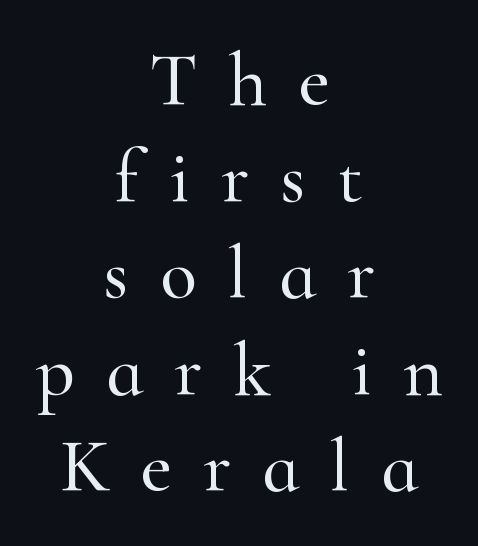
The image shows 76 px serif type, upright; set centered, normal line spacing (1.27x), unusually wide letter spacing (+0.41 em), not underlined; high stroke contrast and a small x-height.
